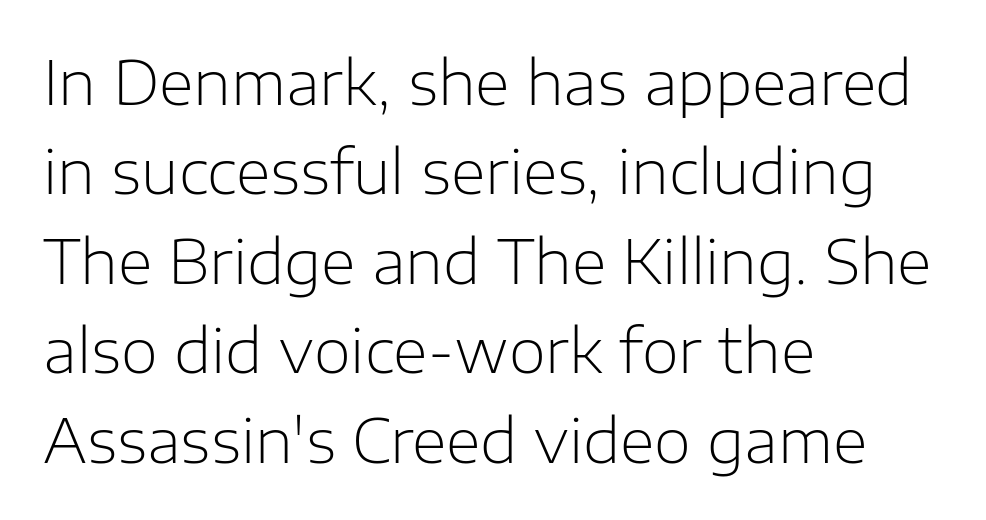
{"serif": "no", "italic": "no", "bold": "no", "weight": "light", "width": "normal", "stroke_contrast": "low", "x_height": "medium", "monospaced": "no", "underline": "no", "align": "left", "line_spacing": "normal", "line_spacing_ratio": 1.49, "letter_spacing": "normal", "letter_spacing_em": 0.0, "glyph_px": 60}
